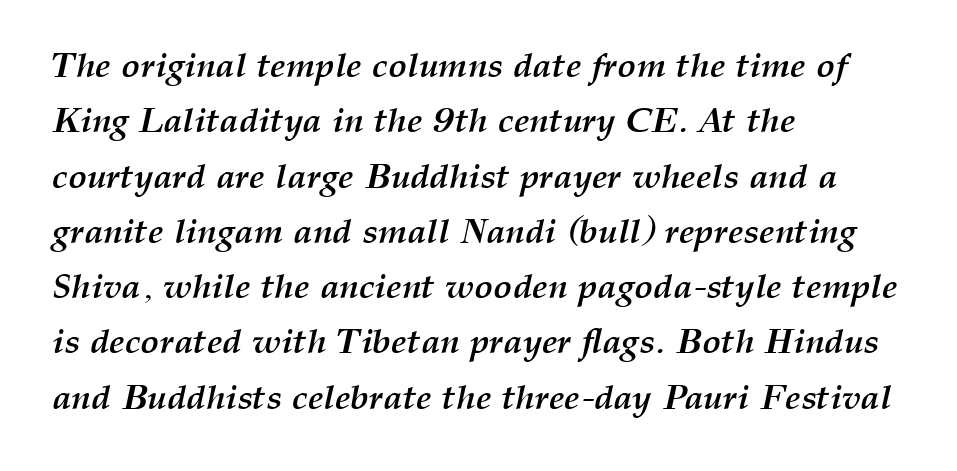
Q: Is the text bold? A: Yes.
Q: Is the text italic (slanted)? A: Yes, it leans right by about 12 degrees.
Q: Is the text underlined? A: No.
Q: How is the paragraph aligned? A: Left-aligned.
Q: Is the spacing between letters normal or unusually wide? A: Normal.
Q: Is the spacing between lines tight, normal or loose? A: Normal.
Q: Width (condensed, normal, or wide)? A: Normal.
Q: Stroke contrast? A: Medium.
Q: x-height? A: Medium.
Q: Monospaced? A: No.
